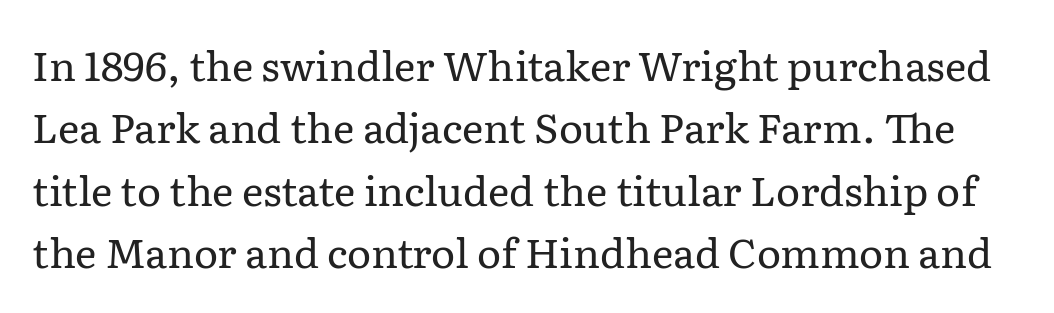
{"serif": "yes", "italic": "no", "bold": "no", "weight": "regular", "width": "normal", "stroke_contrast": "low", "x_height": "medium", "monospaced": "no", "underline": "no", "line_spacing": "normal", "line_spacing_ratio": 1.52, "letter_spacing": "normal", "letter_spacing_em": 0.0, "glyph_px": 41}
